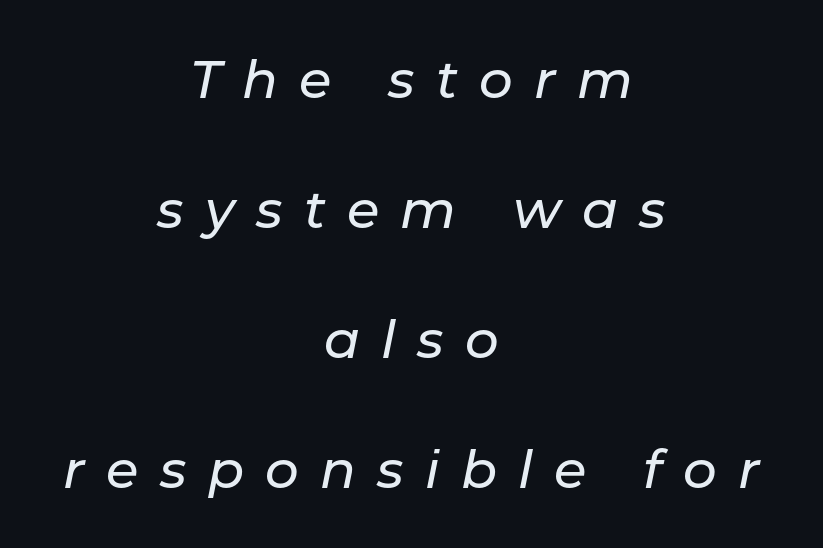
The image shows 53 px text type, italic (leaning right); set centered, loose line spacing (2.45x), unusually wide letter spacing (+0.4 em), not underlined; low stroke contrast and a medium x-height.
